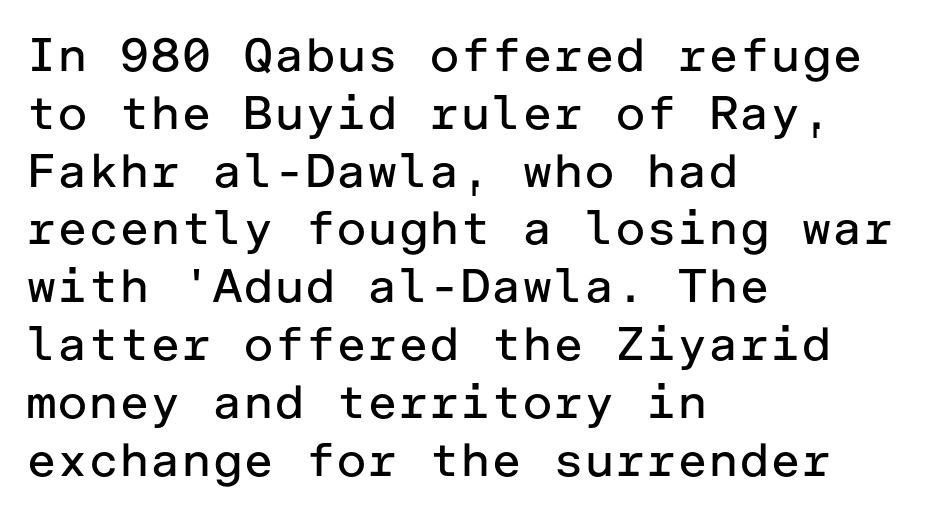
Q: Is the text bold? A: No.
Q: Is the text italic (slanted)? A: No, it is upright.
Q: Is the typeface a serif or a sans-serif typeface? A: Sans-serif.
Q: Is the text underlined? A: No.
Q: How is the paragraph aligned? A: Left-aligned.
Q: Is the spacing between letters normal or unusually wide? A: Normal.
Q: Width (condensed, normal, or wide)? A: Normal.
Q: Stroke contrast? A: Low.
Q: x-height? A: Medium.
